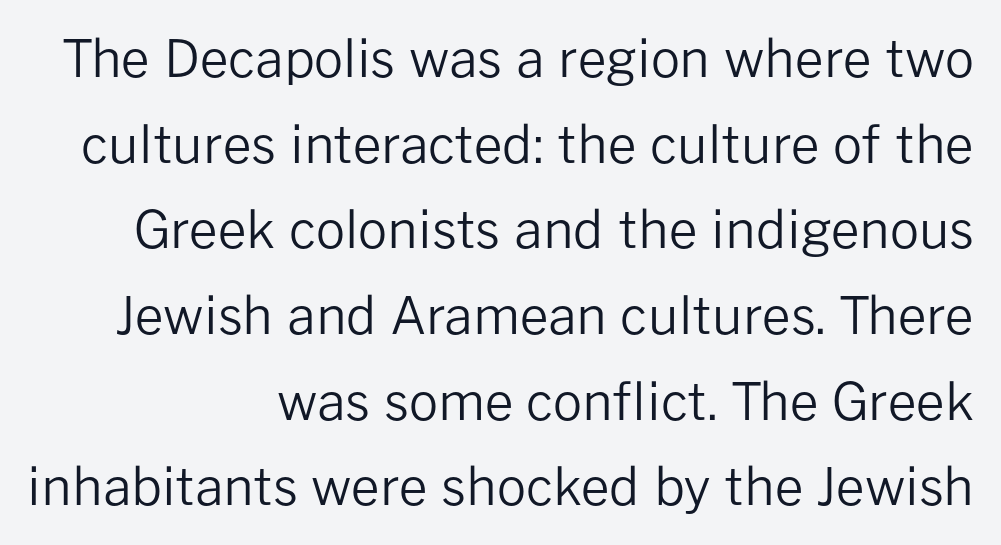
The image shows 51 px regular-weight sans-serif type, upright; set right-aligned, normal line spacing (1.68x), normal letter spacing, not underlined; low stroke contrast and a medium x-height.
